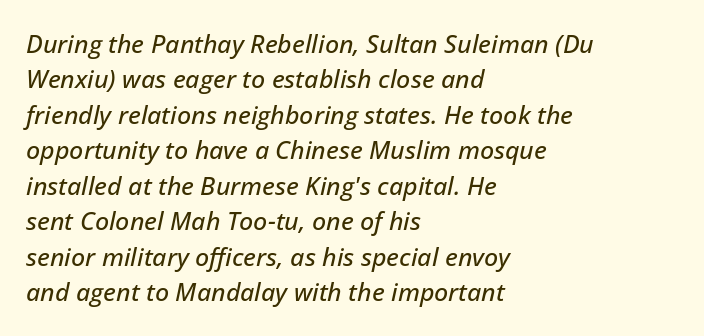
The image shows 25 px text type, italic (leaning right); set left-aligned, normal line spacing (1.42x), normal letter spacing, not underlined.
